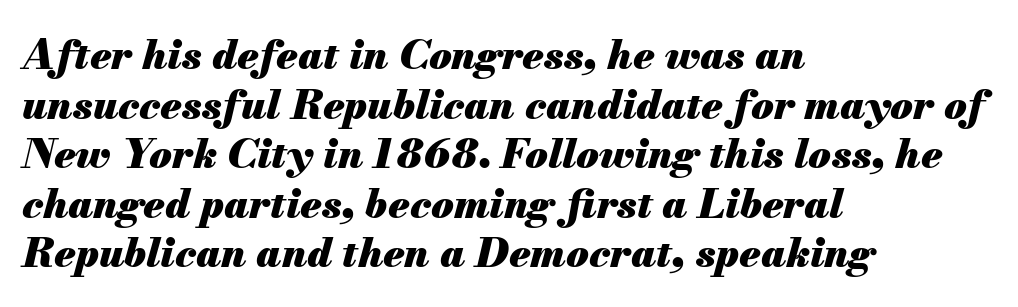
Q: Is the text bold? A: Yes.
Q: Is the text italic (slanted)? A: Yes, it leans right by about 13 degrees.
Q: Is the text underlined? A: No.
Q: How is the paragraph aligned? A: Left-aligned.
Q: Is the spacing between letters normal or unusually wide? A: Normal.
Q: Width (condensed, normal, or wide)? A: Normal.
Q: Stroke contrast? A: Medium.
Q: x-height? A: Small.
Q: Monospaced? A: No.
